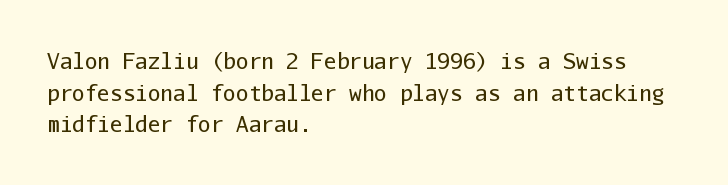
{"italic": "no", "bold": "no", "underline": "no", "align": "left", "line_spacing": "normal", "line_spacing_ratio": 1.51, "letter_spacing": "normal", "letter_spacing_em": 0.0, "glyph_px": 21}
